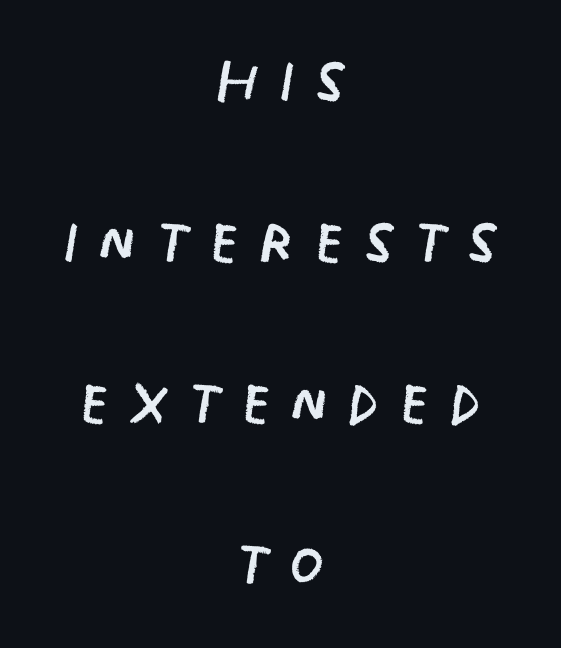
{"serif": "no", "bold": "no", "weight": "regular", "width": "condensed", "stroke_contrast": "low", "x_height": "large", "monospaced": "no", "underline": "no", "align": "center", "line_spacing": "loose", "line_spacing_ratio": 2.04, "letter_spacing": "wide", "letter_spacing_em": 0.24, "glyph_px": 79}
